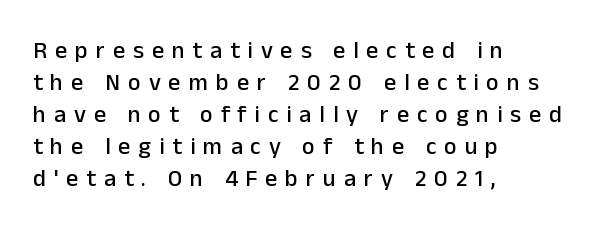
{"italic": "no", "underline": "no", "align": "left", "line_spacing": "normal", "line_spacing_ratio": 1.33, "letter_spacing": "wide", "letter_spacing_em": 0.33, "glyph_px": 24}
